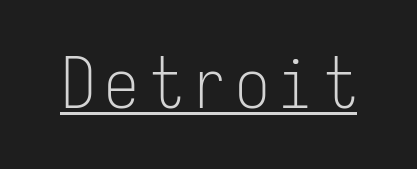
The image shows 69 px light, condensed sans-serif type, upright, monospaced; set underlined; low stroke contrast and a medium x-height.
